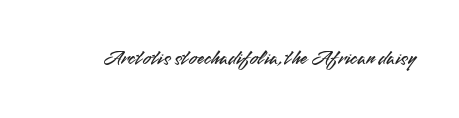
The string is rendered with underlining switched off. Students, note that the glyphs here touch the page at normal intervals.
